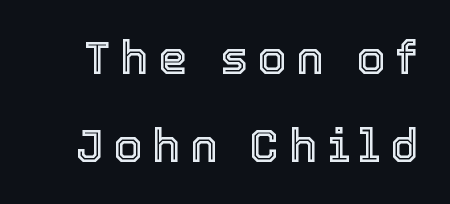
The image shows 46 px text type, upright; set loose line spacing (1.91x), unusually wide letter spacing (+0.22 em), not underlined; a medium x-height.
